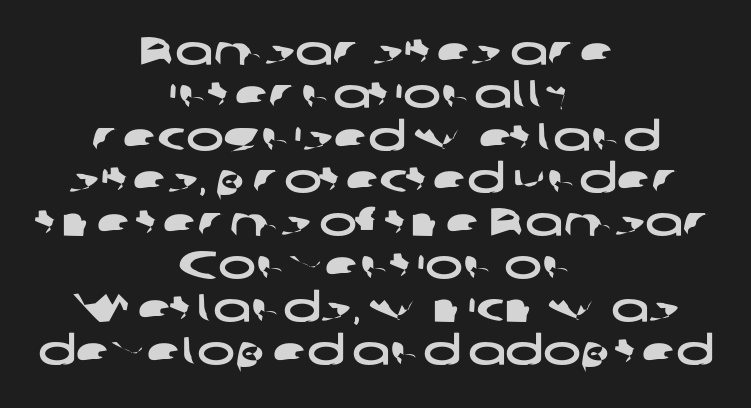
The image shows 40 px wide sans-serif type; set centered, tight line spacing (1.07x), normal letter spacing, not underlined; low stroke contrast and a medium x-height.
